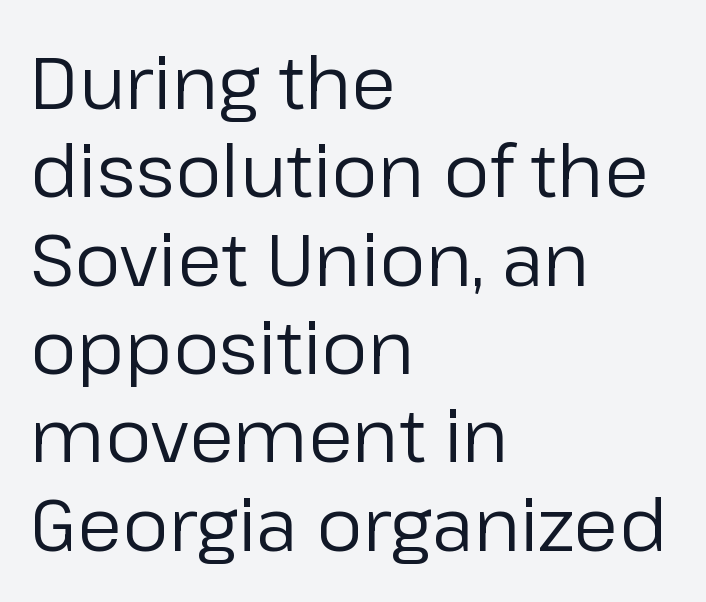
Q: Is the text bold? A: No.
Q: Is the text italic (slanted)? A: No, it is upright.
Q: Is the typeface a serif or a sans-serif typeface? A: Sans-serif.
Q: Is the text underlined? A: No.
Q: How is the paragraph aligned? A: Left-aligned.
Q: Is the spacing between letters normal or unusually wide? A: Normal.
Q: Width (condensed, normal, or wide)? A: Normal.
Q: Stroke contrast? A: Low.
Q: x-height? A: Medium.
Q: Monospaced? A: No.
